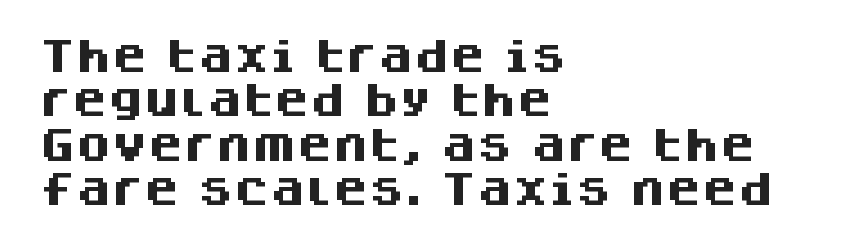
The image shows 36 px heavy sans-serif type, upright; set left-aligned, line spacing 1.23x, normal letter spacing, not underlined; medium stroke contrast and a large x-height.
